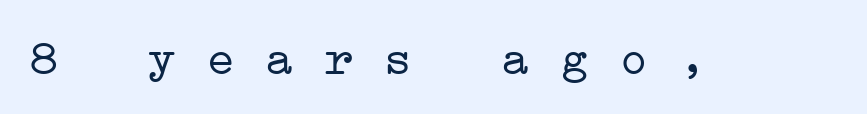
Q: Is the text bold? A: No.
Q: Is the typeface a serif or a sans-serif typeface? A: Serif.
Q: Is the text underlined? A: No.
Q: Is the spacing between letters normal or unusually wide? A: Normal.
Q: Width (condensed, normal, or wide)? A: Wide.
Q: Stroke contrast? A: Low.
Q: x-height? A: Medium.
Q: Monospaced? A: Yes.
